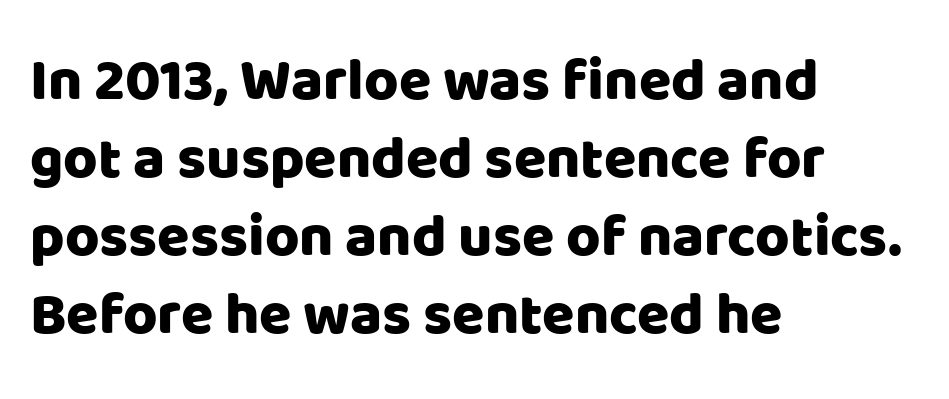
A normal amount of white space separates one row of letters from the next. Reading down the block, your eye returns to a fixed left position each line. A typesetter would call this proportional, since set widths differ per character. You could call the tracking neutral — neither tight nor loose. Beneath every word, the page is bare.
